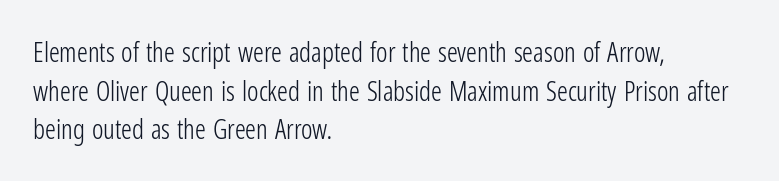
Q: Is the text bold? A: No.
Q: Is the text italic (slanted)? A: No, it is upright.
Q: Is the text underlined? A: No.
Q: How is the paragraph aligned? A: Left-aligned.
Q: Is the spacing between letters normal or unusually wide? A: Normal.
Q: Is the spacing between lines tight, normal or loose? A: Normal.
